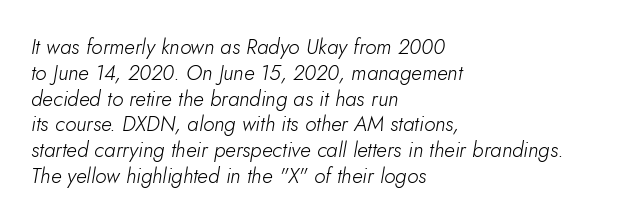
If you drew a ruler down the left edge, every line would touch it. Italic: yes, the glyphs are oblique. Unbolded letterforms with no extra heft. The area under the type is left untouched. No extra tracking has been applied to these lines.
